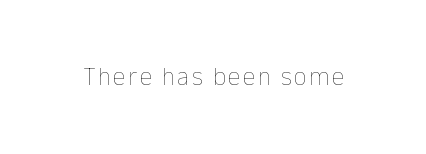
Q: Is the text bold? A: No.
Q: Is the text italic (slanted)? A: No, it is upright.
Q: Is the text underlined? A: No.
